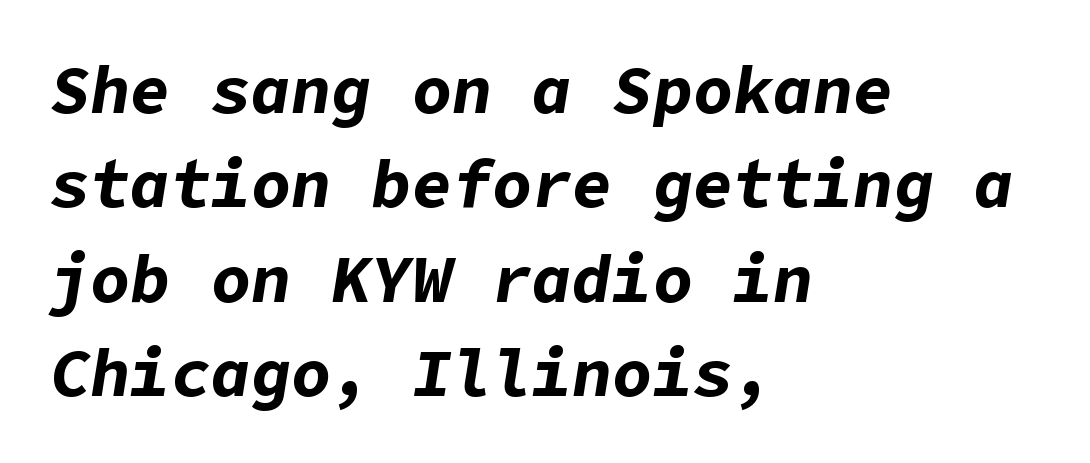
Q: Is the text bold? A: Yes.
Q: Is the text italic (slanted)? A: Yes, it leans right by about 9 degrees.
Q: Is the text underlined? A: No.
Q: How is the paragraph aligned? A: Left-aligned.
Q: Is the spacing between letters normal or unusually wide? A: Normal.
Q: Is the spacing between lines tight, normal or loose? A: Normal.
Q: Width (condensed, normal, or wide)? A: Normal.
Q: Stroke contrast? A: Low.
Q: x-height? A: Medium.
